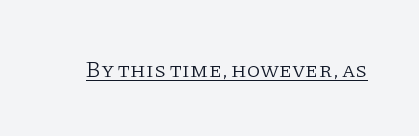
Does a line run under the words? Yes, clearly. Each word holds together tightly as a unit, with standard inter-letter gaps. When letters stand straight like this, we call the style roman or upright. Compared with a typical body face, this is equally light or lighter still.
